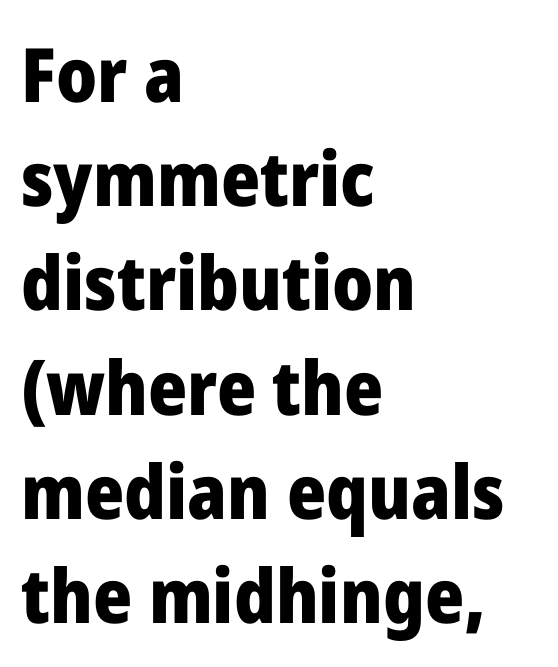
The image shows 75 px heavy sans-serif type, upright; set left-aligned, normal line spacing (1.39x), normal letter spacing, not underlined; low stroke contrast and a medium x-height.
